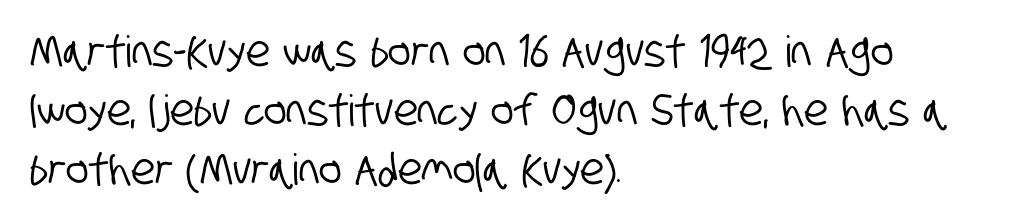
In CSS terms this would be text-align: left. The rendering uses a moderate line-height, typical for paragraphs. Decoration check: the copy has no underline. The passage shown is typed in a proportional face where columns would drift. Spacing between characters is what you'd get straight out of the box.
